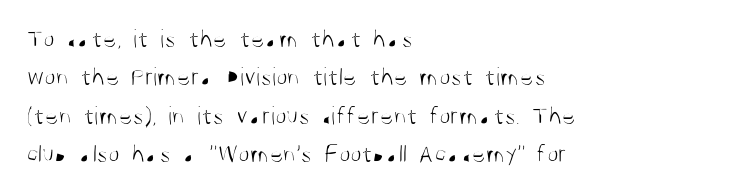
{"italic": "no", "bold": "no", "underline": "no", "align": "left", "line_spacing": "normal", "line_spacing_ratio": 1.48, "letter_spacing": "normal", "letter_spacing_em": 0.0, "glyph_px": 26}
